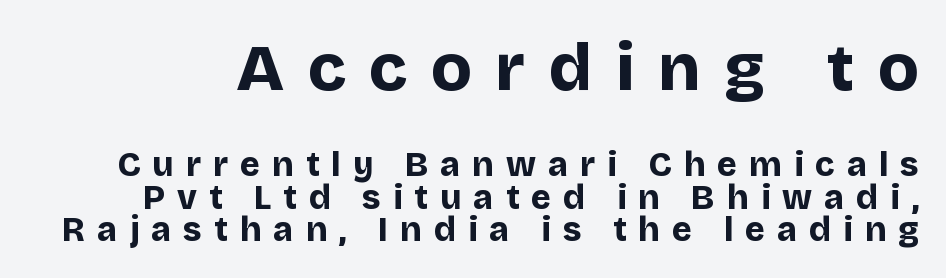
The image shows 67 px bold sans-serif type, upright; set tight line spacing (0.95x), unusually wide letter spacing (+0.35 em), not underlined; the first (top) block is 1.97x larger; low stroke contrast and a large x-height.
